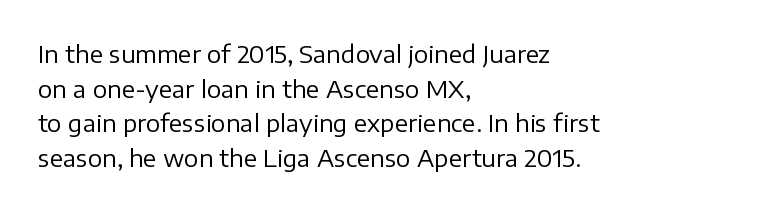
Q: Is the text bold? A: No.
Q: Is the text italic (slanted)? A: No, it is upright.
Q: Is the text underlined? A: No.
Q: How is the paragraph aligned? A: Left-aligned.
Q: Is the spacing between letters normal or unusually wide? A: Normal.
Q: Is the spacing between lines tight, normal or loose? A: Normal.
